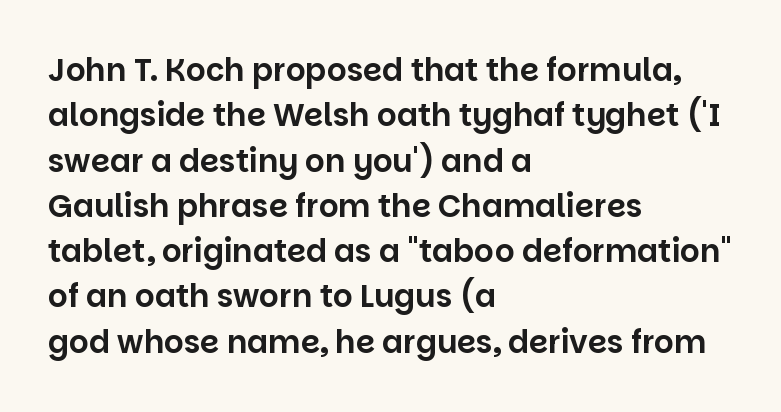
The image shows 31 px sans-serif type, upright; set left-aligned, normal line spacing (1.46x), normal letter spacing, not underlined; low stroke contrast and a large x-height.
